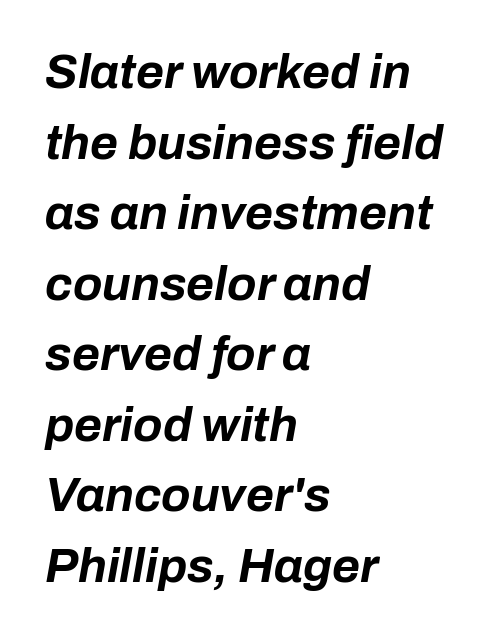
The block of text has a typical density, with ordinary space between rows. The rendering uses natural spacing where letterforms have individual widths. The text carries the slant typical of an italic or oblique font. Compared with an ordinary text face, these strokes are far heavier — a full bold. Caption: multi-line text, flush left, ragged right.
